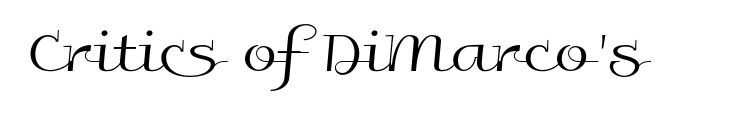
No word sits above an underline. Quick note: not italic, upright. The line texture is even and compact thanks to regular tracking. Spacing verdict: proportional, widths tailored to each character. Each stroke keeps to a modest, everyday thickness or less. Regarding serifs, this sample does without them.
